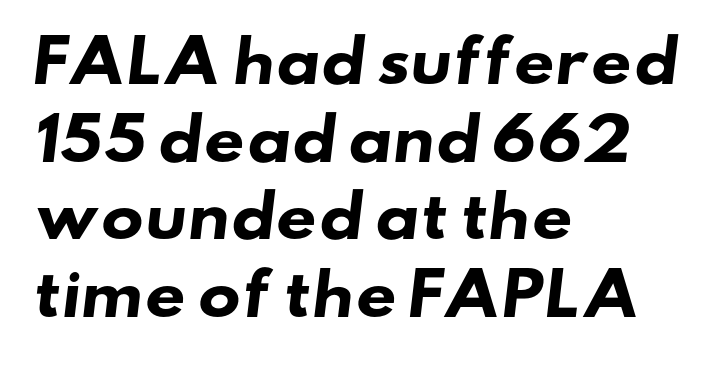
Q: Is the text bold? A: Yes.
Q: Is the typeface a serif or a sans-serif typeface? A: Sans-serif.
Q: Is the text underlined? A: No.
Q: How is the paragraph aligned? A: Left-aligned.
Q: Is the spacing between letters normal or unusually wide? A: Normal.
Q: Is the spacing between lines tight, normal or loose? A: Normal.
Q: Width (condensed, normal, or wide)? A: Wide.
Q: Stroke contrast? A: Low.
Q: x-height? A: Small.
Q: Monospaced? A: No.
